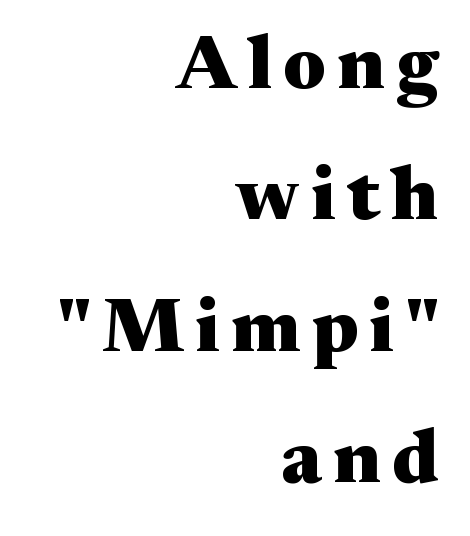
A typesetter would call this proportional, since set widths differ per character. Students, this is bold: see how much ink each stroke carries. Ascenders rise straight up at ninety degrees. The designer went with a serif here, giving each stem small feet. Decoration check: the copy has no underline.
